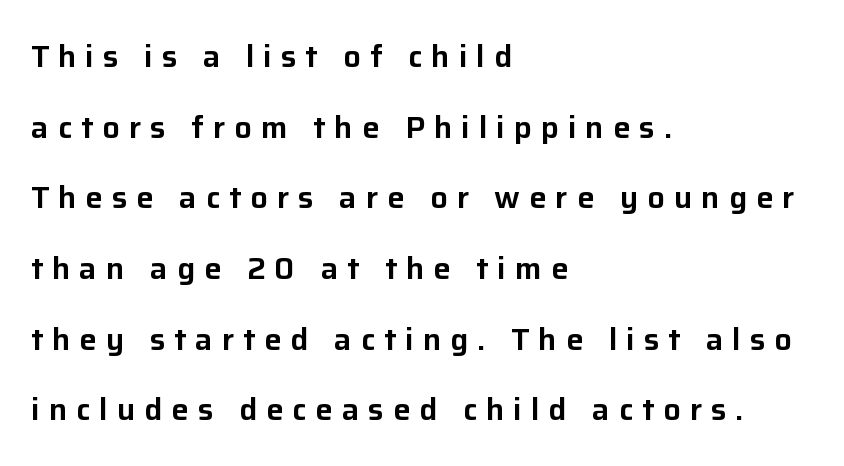
Vertical strokes here are truly vertical. Display-style spreading of the glyphs; the letterfit is very open. The space between consecutive lines is lavish. Letters rest on an invisible, unmarked baseline. The lines are quadded left. Note the varied advance widths — an 'i' is clearly narrower than an 'm'.
